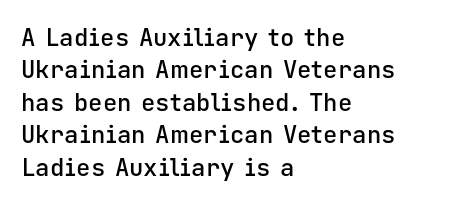
Q: Is the text bold? A: Semi-bold.
Q: Is the text italic (slanted)? A: No, it is upright.
Q: Is the text underlined? A: No.
Q: How is the paragraph aligned? A: Left-aligned.
Q: Is the spacing between letters normal or unusually wide? A: Normal.
Q: Is the spacing between lines tight, normal or loose? A: Normal.
